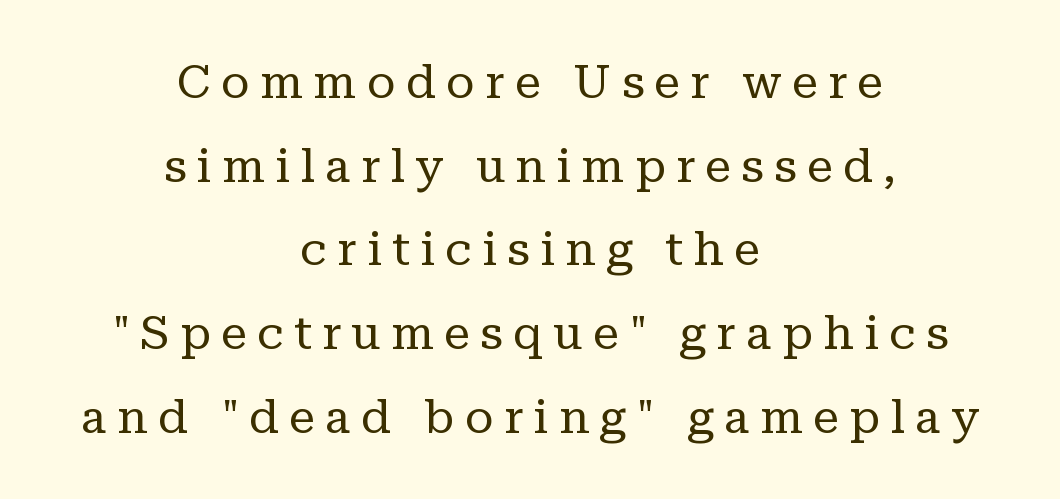
A bare baseline throughout the passage. The passage shown is not bold in any degree. A typesetter would label this face a serif. Each letter keeps its own natural width here, so spacing adapts to shape. This is roman type, the default non-slanted kind.
